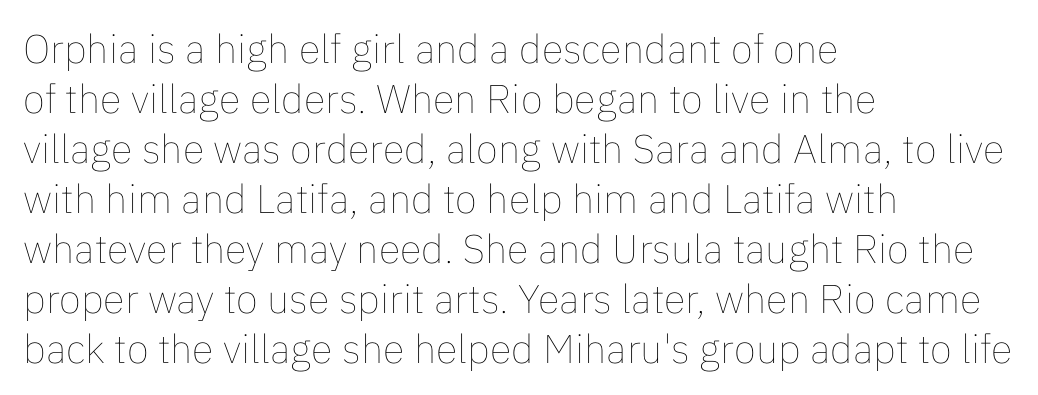
The font is comparable to plain body text, perhaps lighter. Tracking value appears to be zero — textbook default spacing. Honestly, the row spacing looks completely unremarkable. Does the lettering tilt? It doesn't — this is upright. Underlining? Definitely not there. Think of a printed novel: that variable character pitch is what you see here.
